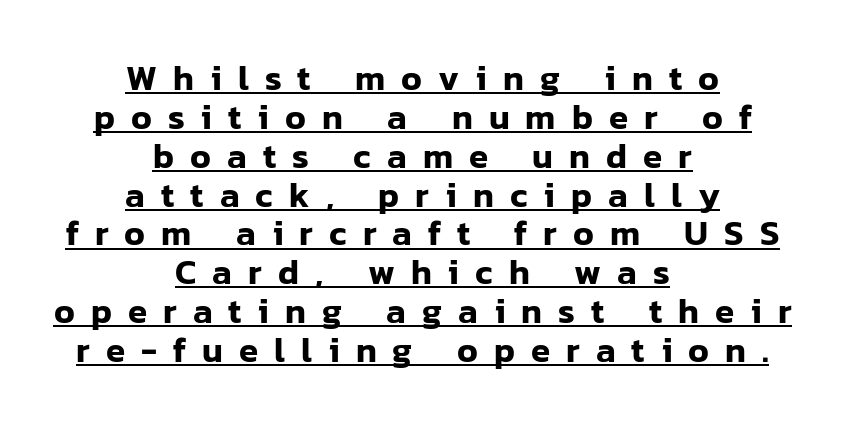
The characters display no serif detailing; their extremities are plain. Proportional: the letters do not fall into vertical columns. What stands out about the letter spacing? Its width — letters are far apart. The lettering holds an erect, upright posture throughout. Caption: lettering with a line underneath.
